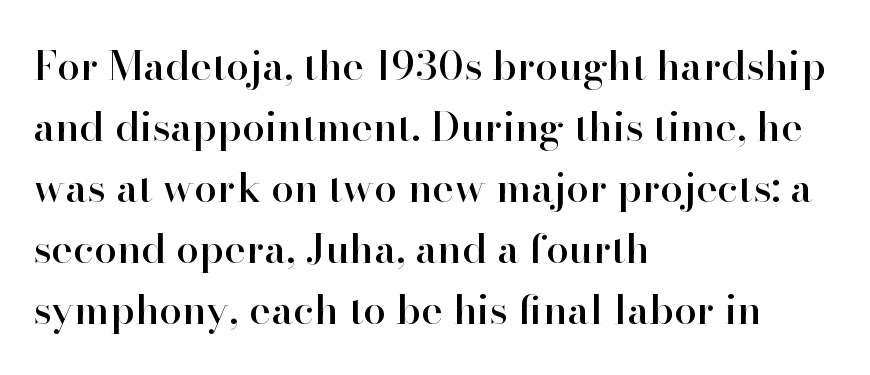
Q: Is the text italic (slanted)? A: No, it is upright.
Q: Is the typeface a serif or a sans-serif typeface? A: Serif.
Q: Is the text underlined? A: No.
Q: How is the paragraph aligned? A: Left-aligned.
Q: Is the spacing between letters normal or unusually wide? A: Normal.
Q: Is the spacing between lines tight, normal or loose? A: Normal.
Q: Width (condensed, normal, or wide)? A: Normal.
Q: Stroke contrast? A: High.
Q: x-height? A: Small.
Q: Monospaced? A: No.
